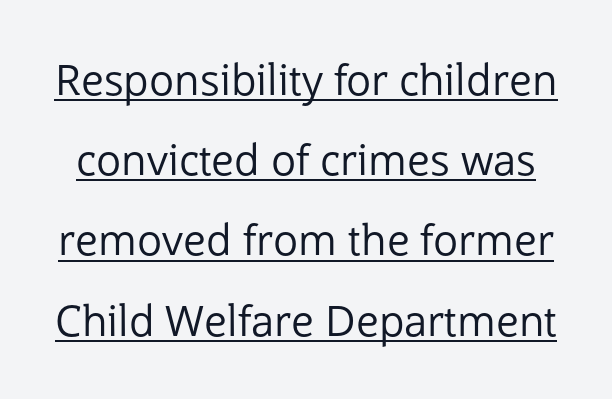
The type is set solid horizontally, with unmodified tracking. A continuous stroke trails under the words, as in a hyperlink. The type family on display is of the sans-serif kind. Stems here are at most as thick as an everyday book face. Each new line begins a long way beneath the previous one. The rendering uses natural spacing where letterforms have individual widths.
